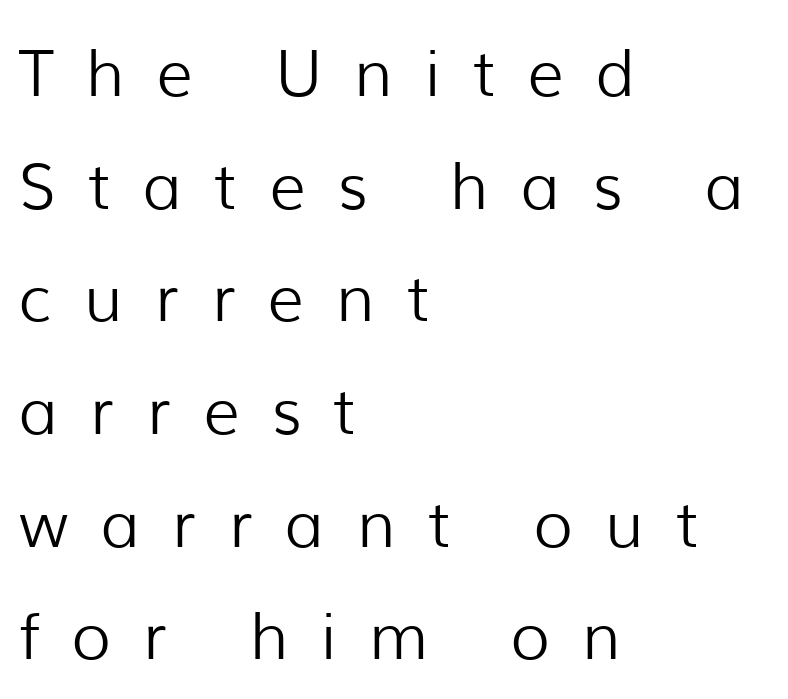
Q: Is the text bold? A: No.
Q: Is the text italic (slanted)? A: No, it is upright.
Q: Is the typeface a serif or a sans-serif typeface? A: Sans-serif.
Q: Is the text underlined? A: No.
Q: How is the paragraph aligned? A: Left-aligned.
Q: Is the spacing between letters normal or unusually wide? A: Unusually wide.
Q: Width (condensed, normal, or wide)? A: Normal.
Q: Stroke contrast? A: Low.
Q: x-height? A: Medium.
Q: Monospaced? A: No.
